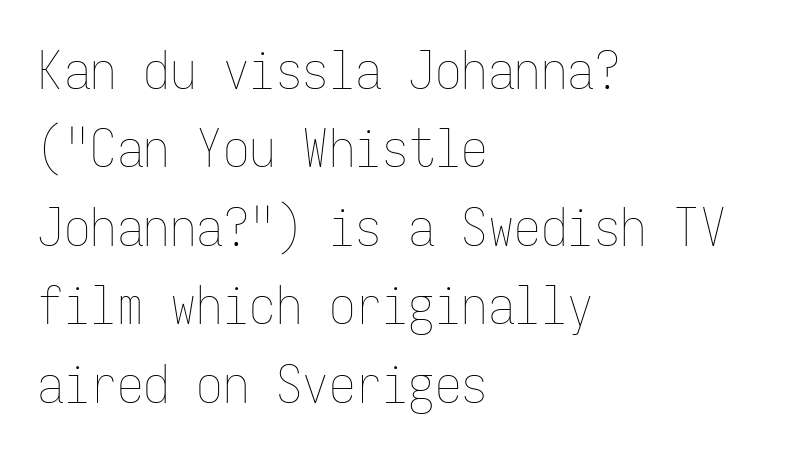
{"italic": "no", "bold": "no", "weight": "thin", "width": "condensed", "stroke_contrast": "low", "x_height": "medium", "monospaced": "yes", "underline": "no", "align": "left", "line_spacing": "normal", "line_spacing_ratio": 1.48, "letter_spacing": "normal", "letter_spacing_em": 0.0, "glyph_px": 53}
